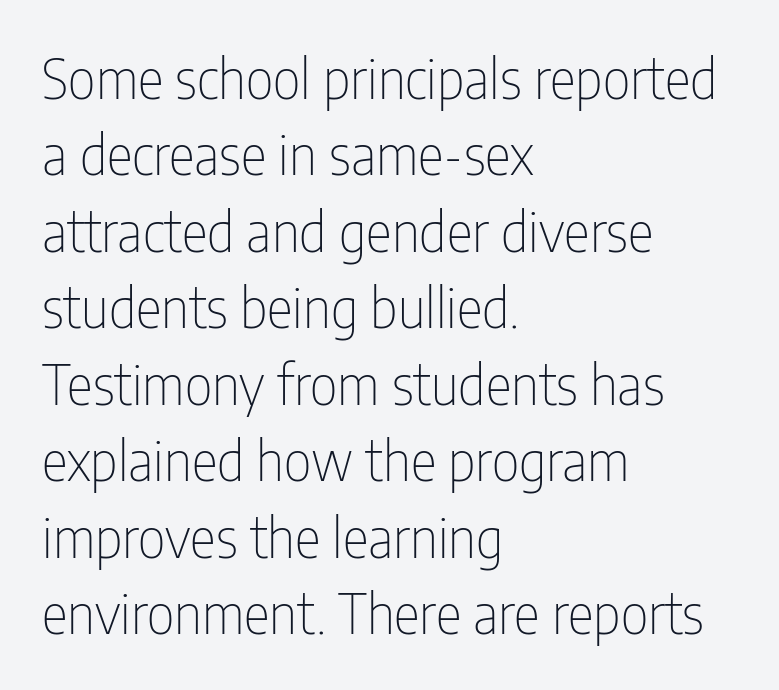
{"serif": "no", "italic": "no", "bold": "no", "weight": "thin", "width": "condensed", "stroke_contrast": "low", "x_height": "medium", "monospaced": "no", "underline": "no", "align": "left", "line_spacing": "normal", "line_spacing_ratio": 1.39, "letter_spacing": "normal", "letter_spacing_em": 0.0, "glyph_px": 55}
